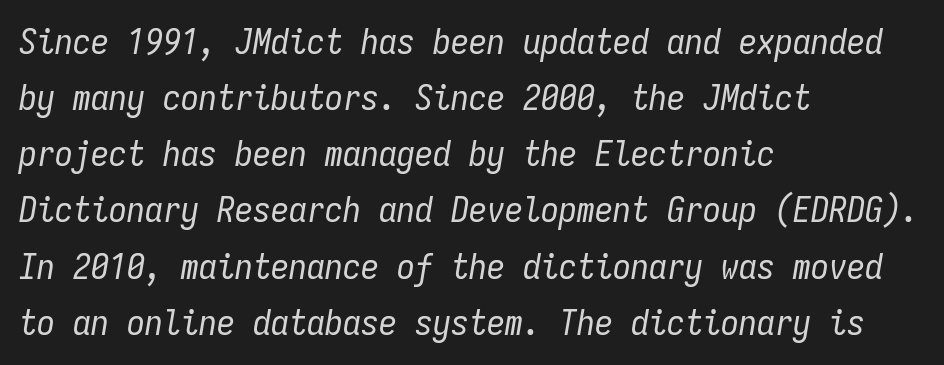
The leading is moderate, giving the passage an even texture. Typeset ragged right — the left edge is the straight one. Letter spacing: default. The passage shown is typed in a monospace face where columns stay perfectly aligned. Characters are canted at an angle relative to the baseline's perpendicular. The passage shown is not underscored anywhere.
